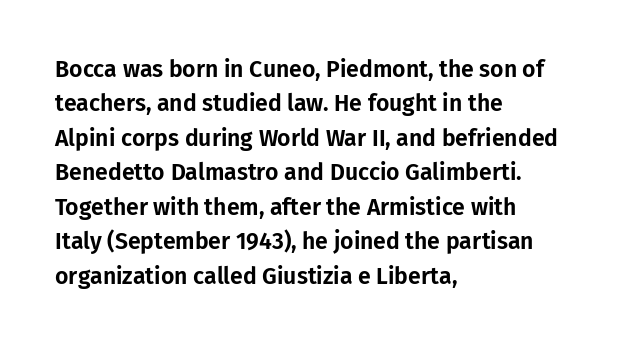
Q: Is the text italic (slanted)? A: No, it is upright.
Q: Is the text underlined? A: No.
Q: How is the paragraph aligned? A: Left-aligned.
Q: Is the spacing between letters normal or unusually wide? A: Normal.
Q: Is the spacing between lines tight, normal or loose? A: Normal.
